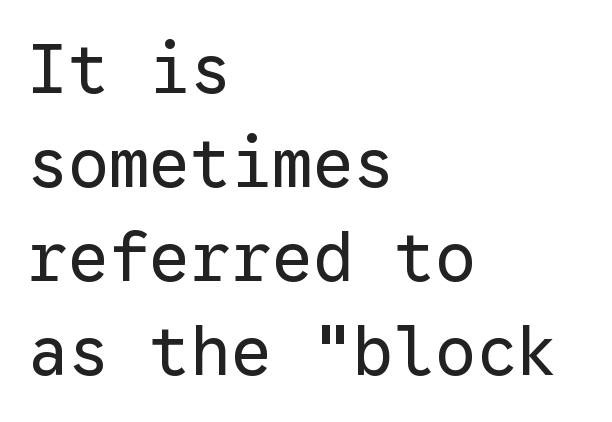
The lettering stays uniformly vertical, giving the passage a roman look. This sample keeps an unexceptional amount of space between lines. Each letter, wide or thin by design, is forced into the same width here. Examine the stroke ends and you'll find no serifs. The passage shown has conventional tracking throughout.
